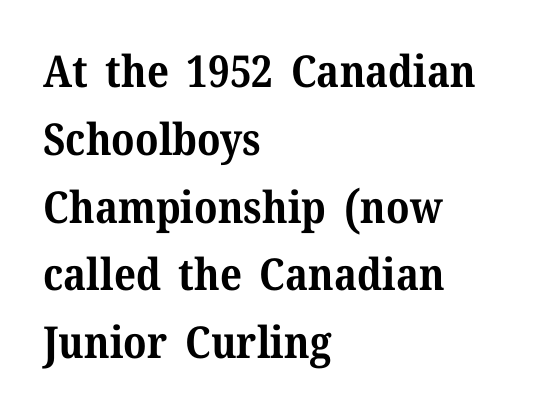
Q: Is the text bold? A: Yes.
Q: Is the text italic (slanted)? A: No, it is upright.
Q: Is the typeface a serif or a sans-serif typeface? A: Serif.
Q: Is the text underlined? A: No.
Q: How is the paragraph aligned? A: Left-aligned.
Q: Is the spacing between letters normal or unusually wide? A: Normal.
Q: Is the spacing between lines tight, normal or loose? A: Normal.
Q: Width (condensed, normal, or wide)? A: Normal.
Q: Stroke contrast? A: Medium.
Q: x-height? A: Medium.
Q: Monospaced? A: No.
